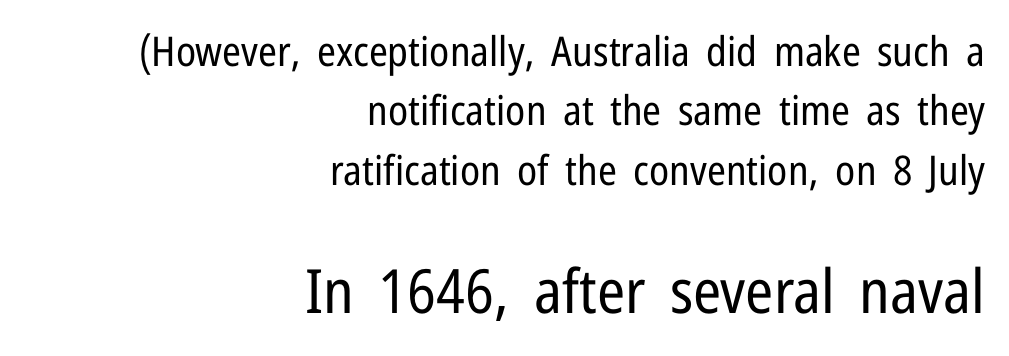
The image shows 61 px regular-weight, condensed sans-serif type, upright; set right-aligned, normal line spacing (1.45x), normal letter spacing, not underlined; the second (bottom) block is 1.49x larger; low stroke contrast and a medium x-height.
